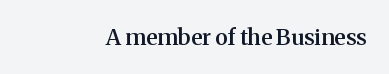
Q: Is the text bold? A: Semi-bold.
Q: Is the text italic (slanted)? A: No, it is upright.
Q: Is the text underlined? A: No.
Q: Is the spacing between letters normal or unusually wide? A: Normal.
